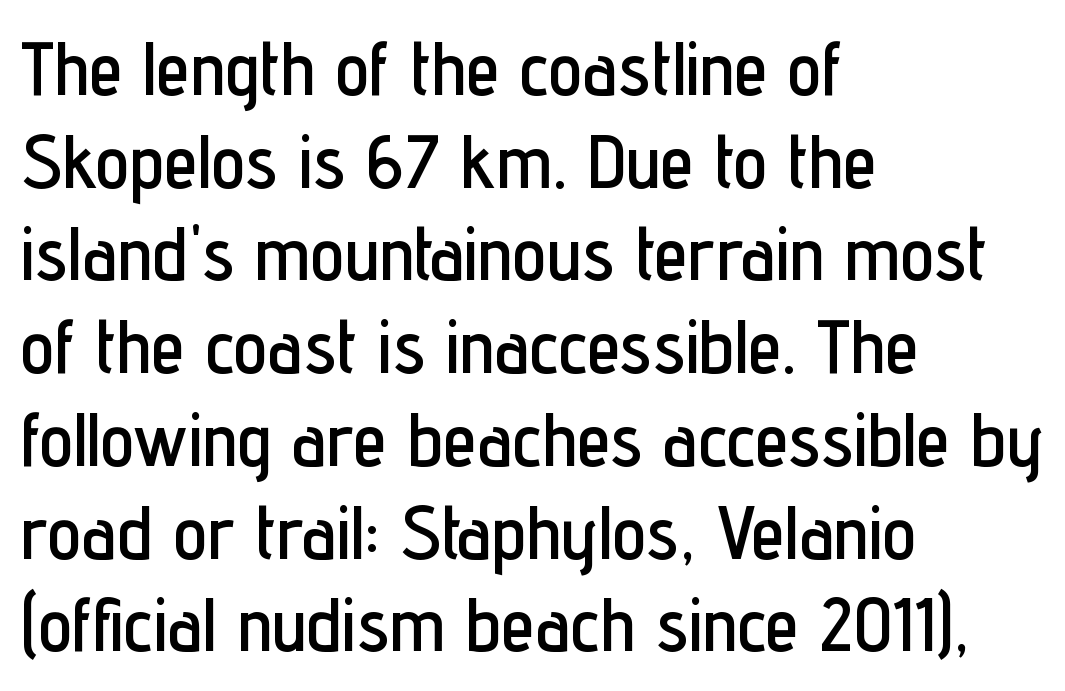
The image shows 76 px condensed sans-serif type, upright; set left-aligned, line spacing 1.22x, normal letter spacing, not underlined; low stroke contrast and a medium x-height.
